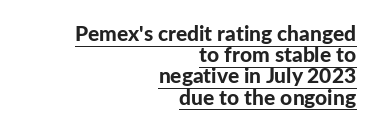
The image shows 21 px bold type, upright; set right-aligned, tight line spacing (1.01x), normal letter spacing, underlined.
